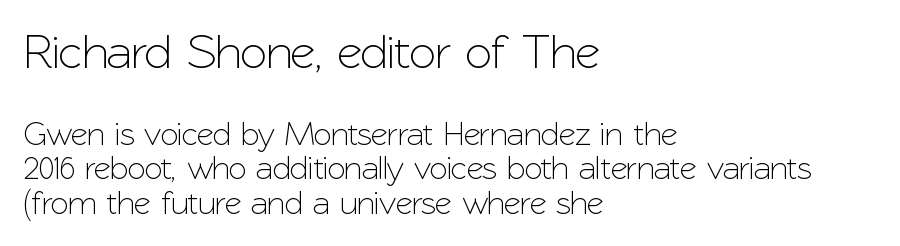
The paragraph shown leans on its left margin. How would I describe the line gaps? Narrow and economical. Has an underline been added? It has not. The letterforms sit shoulder to shoulder at normal distance.
